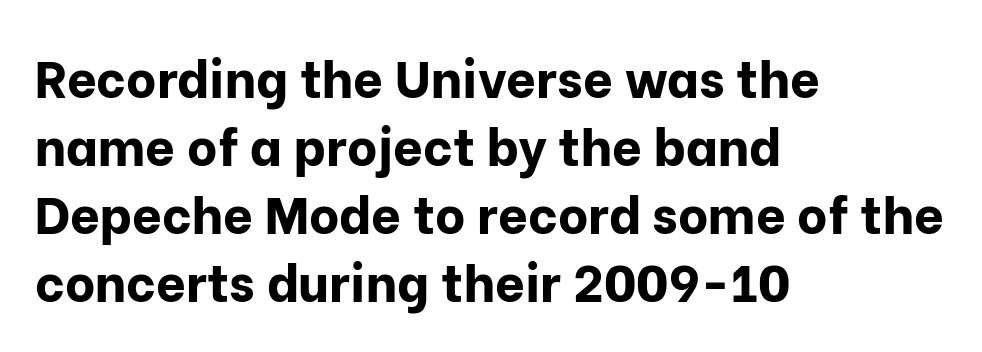
Is the letter spacing exaggerated? No — it looks like the ordinary default. The space directly below the letters is spotless. This is the regular roman posture of the typeface. How would I describe the line gaps? Plain and ordinary. The letters advance in unequal steps, a hallmark of proportional type.
